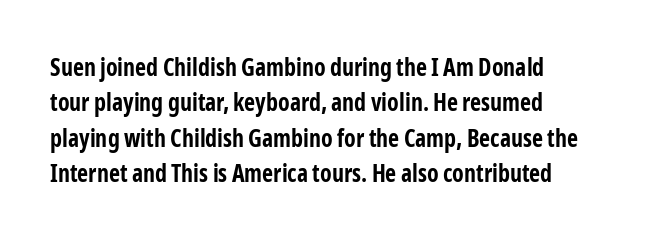
Q: Is the text bold? A: Yes.
Q: Is the text italic (slanted)? A: No, it is upright.
Q: Is the text underlined? A: No.
Q: How is the paragraph aligned? A: Left-aligned.
Q: Is the spacing between letters normal or unusually wide? A: Normal.
Q: Is the spacing between lines tight, normal or loose? A: Normal.
